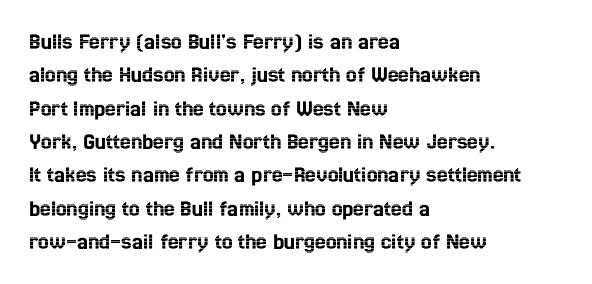
The image shows 24 px text type, upright; set left-aligned, normal line spacing (1.39x), normal letter spacing, not underlined.
